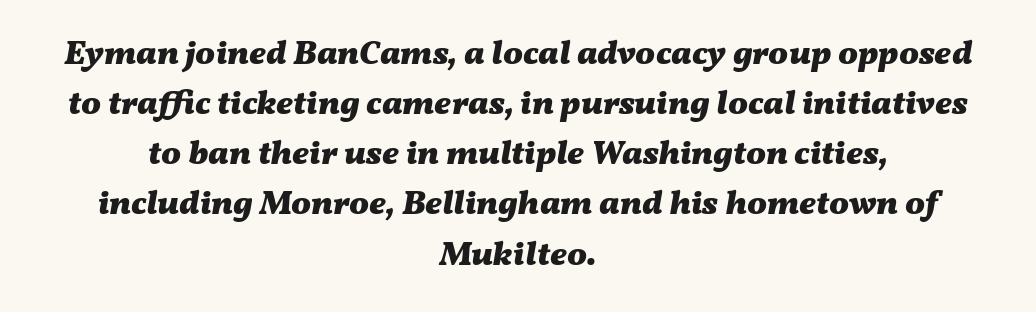
Q: Is the text bold? A: Yes.
Q: Is the text italic (slanted)? A: Yes, it leans right by about 11 degrees.
Q: Is the text underlined? A: No.
Q: How is the paragraph aligned? A: Centered.
Q: Is the spacing between letters normal or unusually wide? A: Normal.
Q: Is the spacing between lines tight, normal or loose? A: Normal.
Q: Width (condensed, normal, or wide)? A: Wide.
Q: Stroke contrast? A: Medium.
Q: x-height? A: Medium.
Q: Monospaced? A: No.
